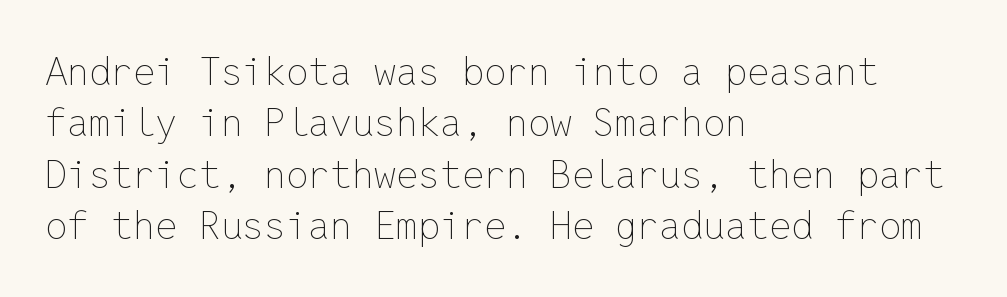
Q: Is the text bold? A: No.
Q: Is the text italic (slanted)? A: No, it is upright.
Q: Is the text underlined? A: No.
Q: How is the paragraph aligned? A: Left-aligned.
Q: Is the spacing between letters normal or unusually wide? A: Normal.
Q: Is the spacing between lines tight, normal or loose? A: Normal.
Q: Width (condensed, normal, or wide)? A: Normal.
Q: Stroke contrast? A: Low.
Q: x-height? A: Medium.
Q: Monospaced? A: Yes.
